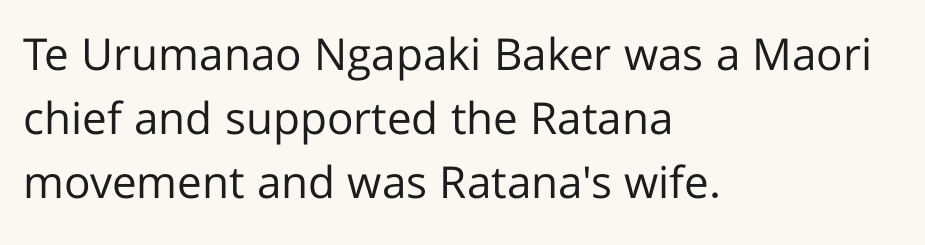
Q: Is the text bold? A: No.
Q: Is the text italic (slanted)? A: No, it is upright.
Q: Is the typeface a serif or a sans-serif typeface? A: Sans-serif.
Q: Is the text underlined? A: No.
Q: How is the paragraph aligned? A: Left-aligned.
Q: Is the spacing between letters normal or unusually wide? A: Normal.
Q: Is the spacing between lines tight, normal or loose? A: Normal.
Q: Width (condensed, normal, or wide)? A: Normal.
Q: Stroke contrast? A: Low.
Q: x-height? A: Medium.
Q: Monospaced? A: No.
